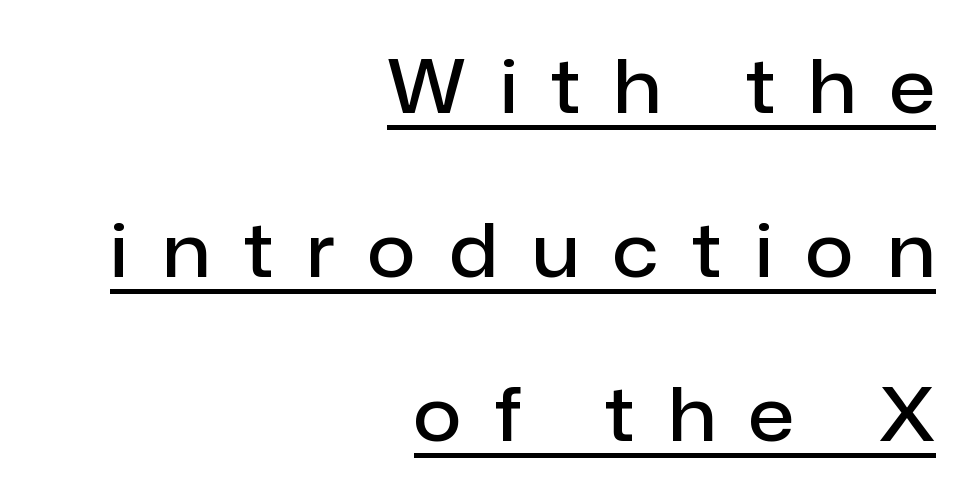
Widely set lines give the paragraph a tall, airy silhouette. The rendered words wear a rule along their underside. Serifs: no, the terminals of the letterforms are clean. The font's upright variant was chosen for this text. The setting favours the right margin, as signatures and pull-quotes sometimes do. The tracking jumps out immediately: characters are airy and widely separated.
